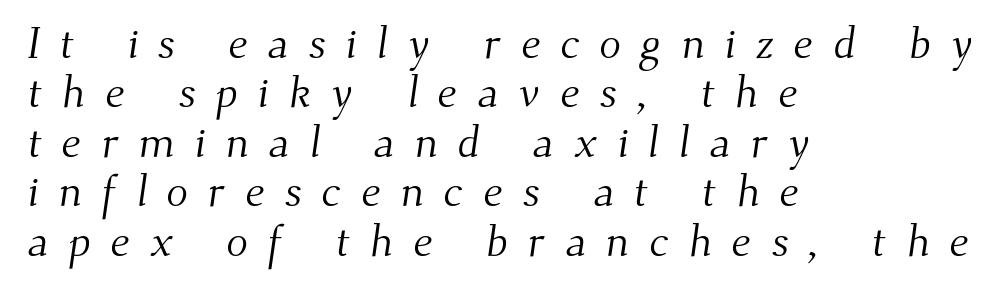
Line beginnings align vertically; line endings do not. The passage shown has open, widely tracked lettering throughout. Spacing verdict: proportional, widths tailored to each character. The baseline area is clear.
